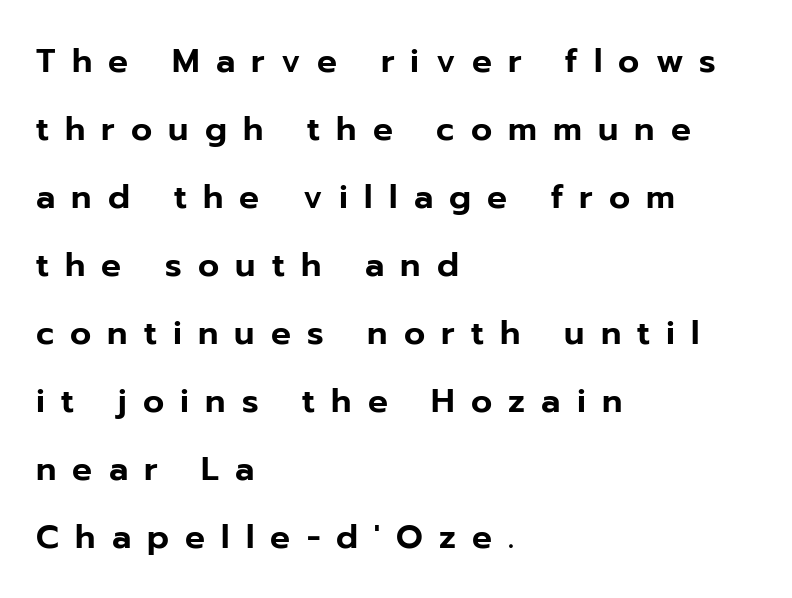
The image shows 33 px sans-serif type, upright; set left-aligned, loose line spacing (2.06x), unusually wide letter spacing (+0.49 em), not underlined; low stroke contrast and a medium x-height.
